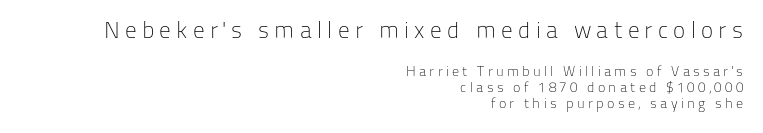
Q: Is the text bold? A: No.
Q: Is the text italic (slanted)? A: No, it is upright.
Q: Is the text underlined? A: No.
Q: How is the paragraph aligned? A: Right-aligned.
Q: Is the spacing between letters normal or unusually wide? A: Unusually wide.
Q: Is the spacing between lines tight, normal or loose? A: Tight.
Q: Which block of text is set in a larger size, the first (top) or the second (bottom)? A: The first (top) one.
